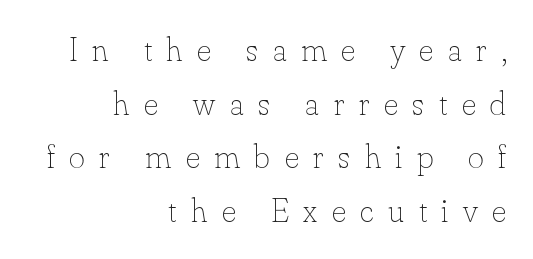
Do the characters align in a grid? No, the font is proportional. The passage shown has open, widely tracked lettering throughout. Vertical stems look standard width or narrower in stroke. Posture: upright roman. Where is the straight margin? On the right. This rendering features lettering with no underline.
